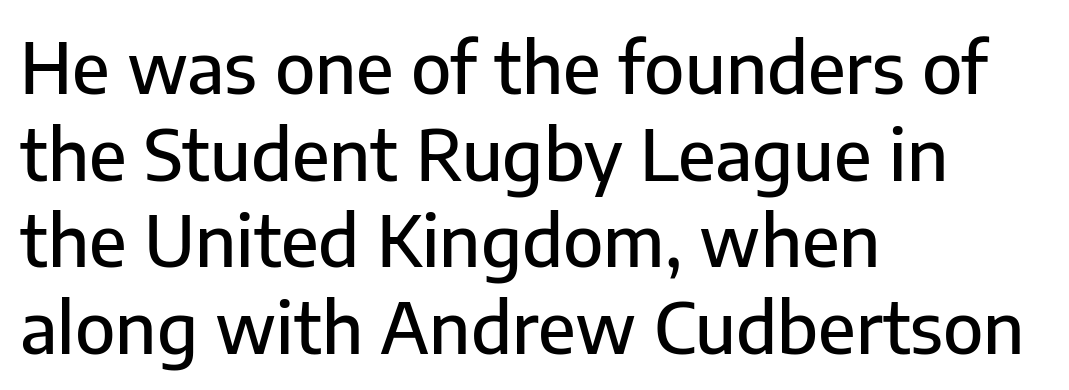
{"serif": "no", "italic": "no", "width": "normal", "stroke_contrast": "low", "x_height": "medium", "monospaced": "no", "underline": "no", "align": "left", "line_spacing_ratio": 1.22, "letter_spacing": "normal", "letter_spacing_em": 0.0, "glyph_px": 71}
